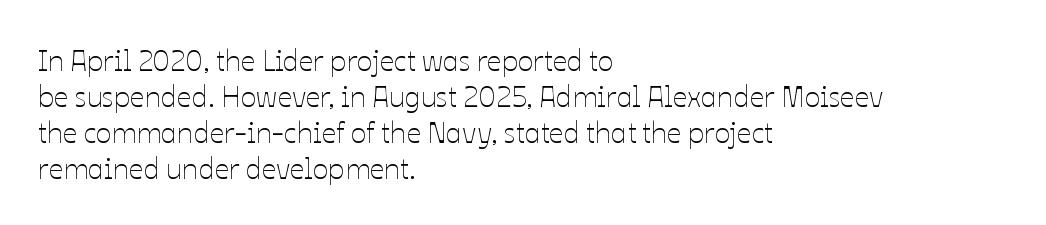
These lines are set flush left with a ragged right edge. Is this a fixed-width face? No — the glyphs have proportional, varying widths. The font sits on the lighter half of the weight spectrum, regular included. The specimen omits any rule beneath the text block's lines. The lettering holds an erect, upright posture throughout.
